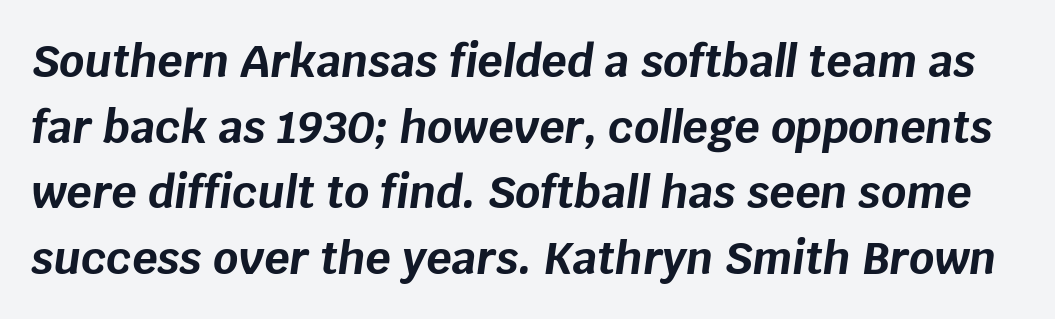
{"italic": "yes", "lean": "right", "slant_degrees": 8, "bold": "yes", "weight": "bold", "width": "normal", "stroke_contrast": "low", "x_height": "large", "monospaced": "no", "underline": "no", "line_spacing": "normal", "line_spacing_ratio": 1.49, "letter_spacing": "normal", "letter_spacing_em": 0.0, "glyph_px": 44}
